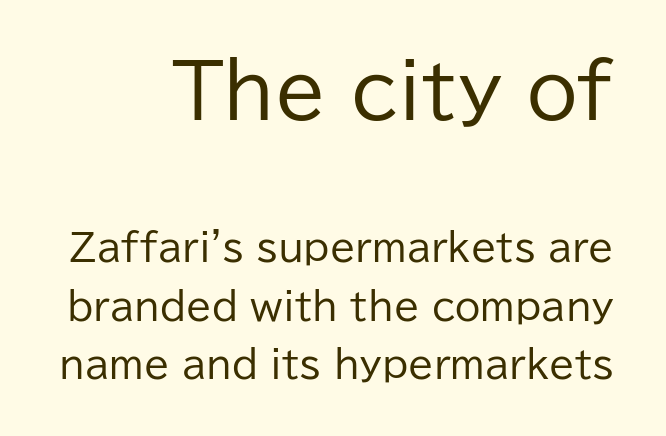
The image shows 74 px regular-weight sans-serif type, upright; set right-aligned, normal line spacing (1.58x), normal letter spacing, not underlined; the first (top) block is 2.0x larger; low stroke contrast and a medium x-height.
